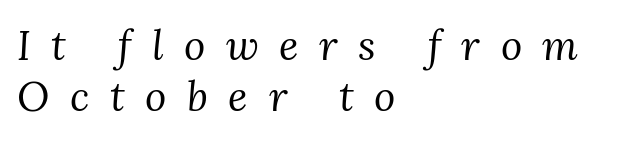
Serifs: yes, visible at the terminals of the letterforms. Heft: none added — not bold. Looking at the ascenders, they clearly lean. Does the copy run flush right? No — it runs flush left. Anything drawn beneath the words? Only blank space. Vertically, the passage feels balanced, rows spaced as you'd expect.
